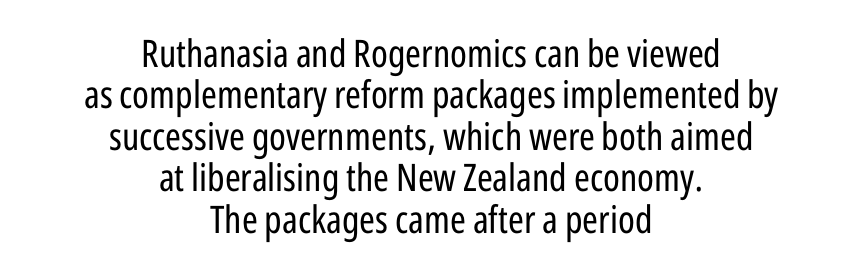
The image shows 38 px regular-weight, condensed sans-serif type, upright; set centered, tight line spacing (1.09x), normal letter spacing, not underlined; low stroke contrast and a medium x-height.
